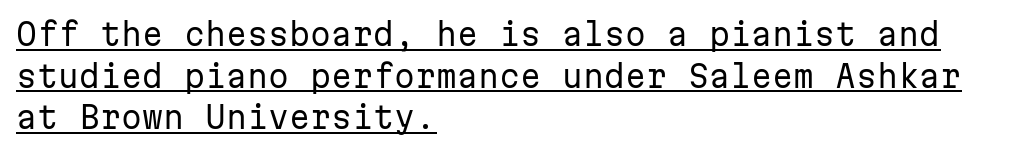
{"serif": "no", "italic": "no", "bold": "no", "weight": "regular", "width": "normal", "stroke_contrast": "low", "x_height": "medium", "monospaced": "yes", "underline": "yes", "align": "left", "line_spacing": "normal", "line_spacing_ratio": 1.39, "letter_spacing": "normal", "letter_spacing_em": 0.0, "glyph_px": 30}
